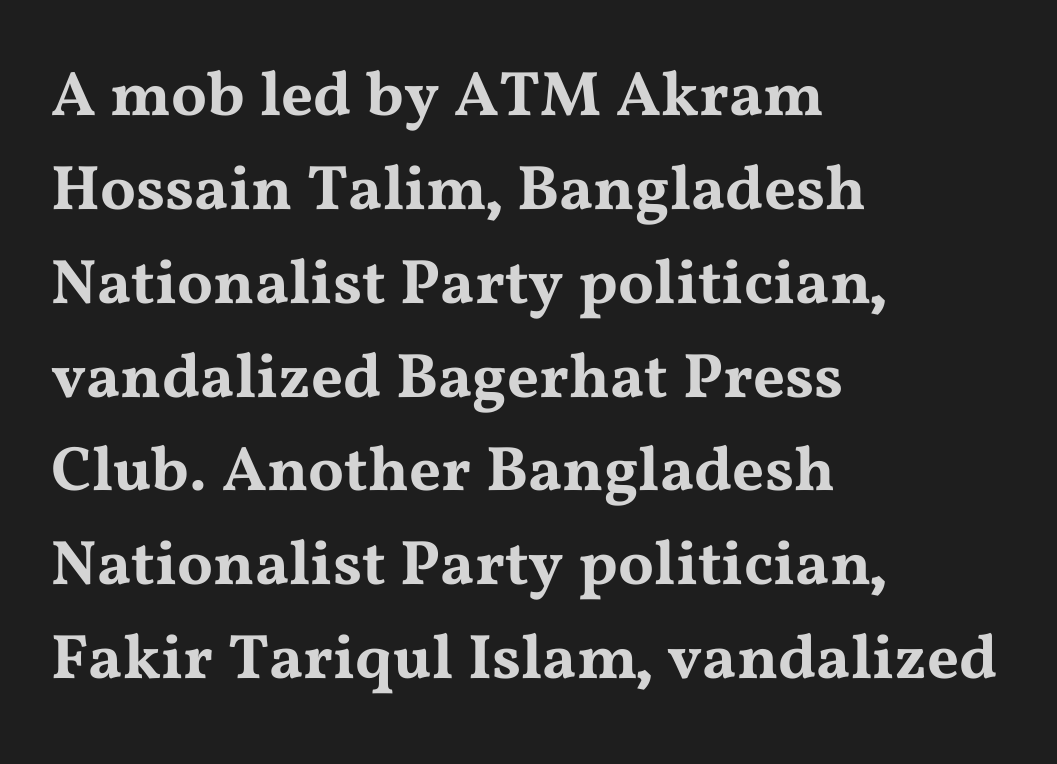
The image shows 63 px wide serif type, upright; set left-aligned, normal line spacing (1.49x), normal letter spacing, not underlined; medium stroke contrast and a medium x-height.
